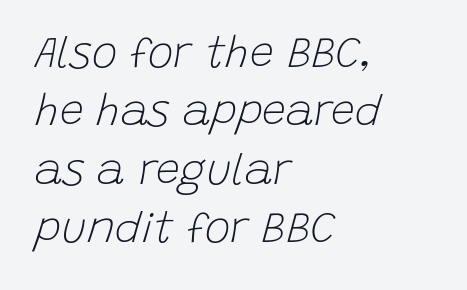
The image shows 43 px light type, italic (leaning right); set left-aligned, normal line spacing (1.36x), normal letter spacing, not underlined; low stroke contrast and a large x-height.
